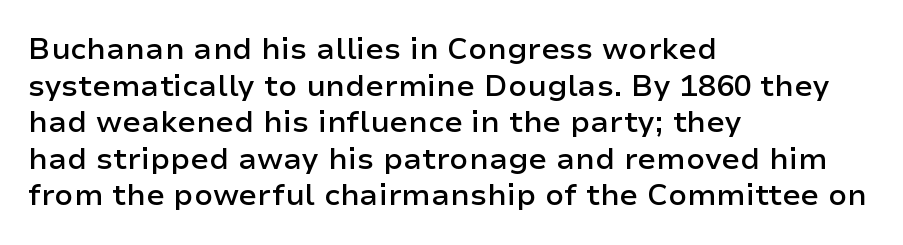
{"serif": "no", "italic": "no", "bold": "semi", "weight": "semibold", "width": "normal", "stroke_contrast": "low", "x_height": "medium", "monospaced": "no", "underline": "no", "align": "left", "line_spacing_ratio": 1.22, "letter_spacing": "normal", "letter_spacing_em": 0.0, "glyph_px": 30}
